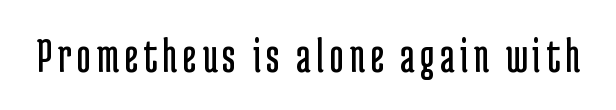
Q: Is the text bold? A: No.
Q: Is the text italic (slanted)? A: No, it is upright.
Q: Is the typeface a serif or a sans-serif typeface? A: Sans-serif.
Q: Is the text underlined? A: No.
Q: Width (condensed, normal, or wide)? A: Condensed.
Q: Stroke contrast? A: Low.
Q: x-height? A: Medium.
Q: Monospaced? A: No.
